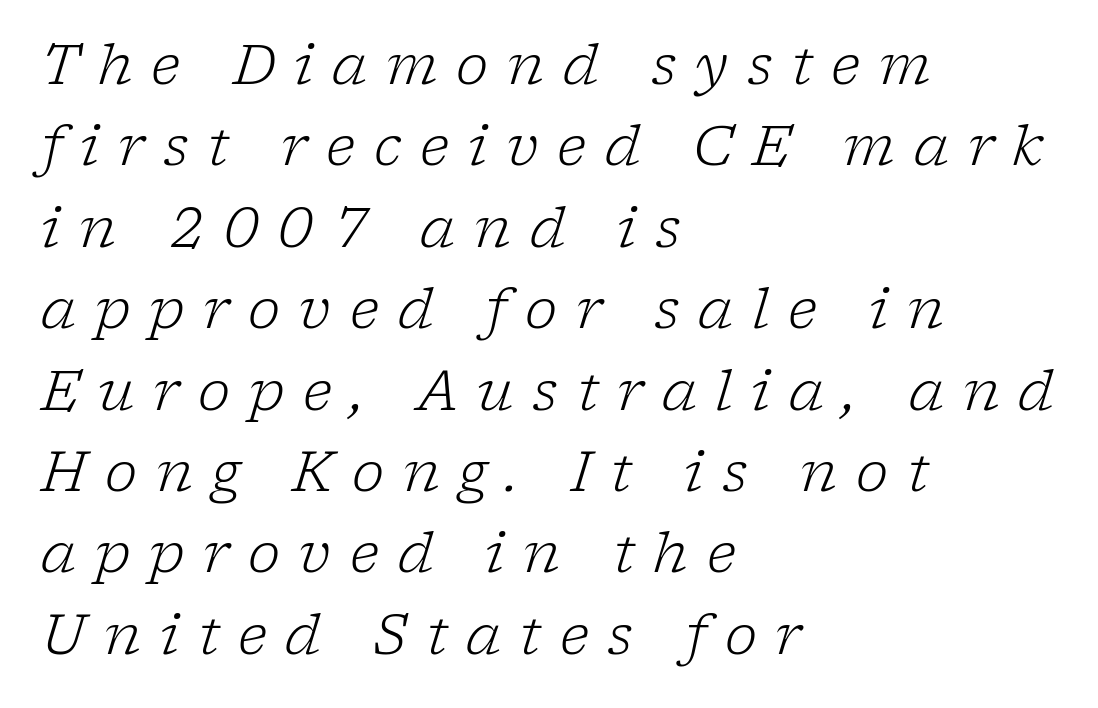
Q: Is the text bold? A: No.
Q: Is the text italic (slanted)? A: Yes, it leans right by about 17 degrees.
Q: Is the typeface a serif or a sans-serif typeface? A: Serif.
Q: Is the text underlined? A: No.
Q: How is the paragraph aligned? A: Left-aligned.
Q: Is the spacing between letters normal or unusually wide? A: Unusually wide.
Q: Is the spacing between lines tight, normal or loose? A: Normal.
Q: Width (condensed, normal, or wide)? A: Normal.
Q: Stroke contrast? A: Low.
Q: x-height? A: Medium.
Q: Monospaced? A: No.
